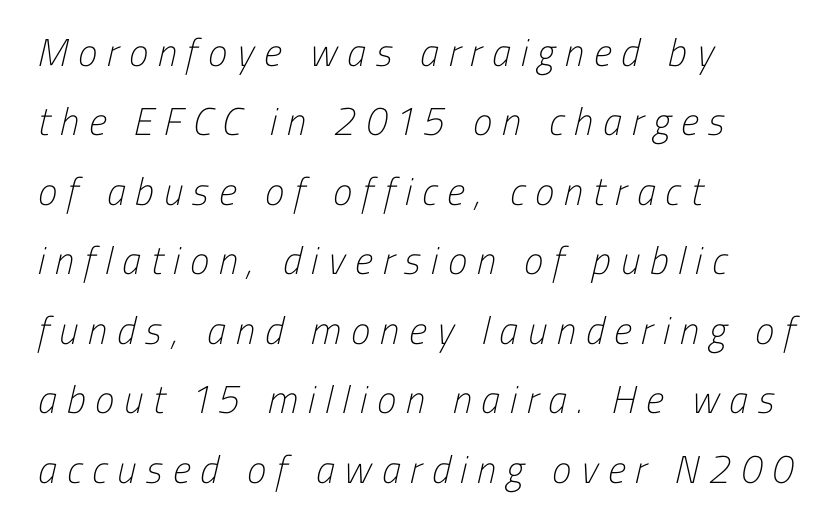
Q: Is the text bold? A: No.
Q: Is the typeface a serif or a sans-serif typeface? A: Sans-serif.
Q: Is the text underlined? A: No.
Q: How is the paragraph aligned? A: Left-aligned.
Q: Is the spacing between letters normal or unusually wide? A: Unusually wide.
Q: Width (condensed, normal, or wide)? A: Condensed.
Q: Stroke contrast? A: Low.
Q: x-height? A: Medium.
Q: Monospaced? A: No.
